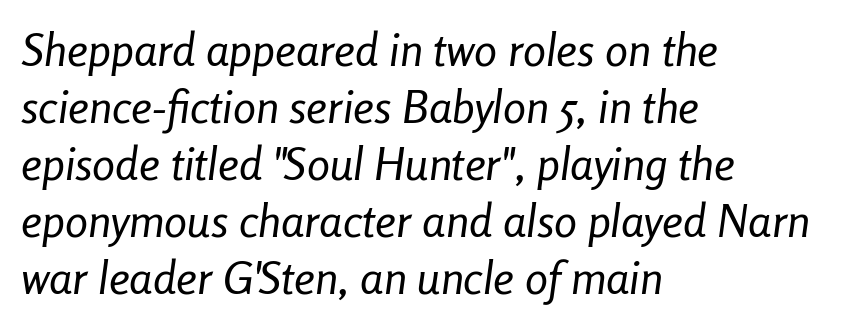
These glyphs show unthickened strokes, regular width or finer. The passage shown leans; its letterforms are oblique. Here the designer chose a conventional face with non-uniform glyph widths. Where is the straight margin? On the left. Bare-footed words on every line.
